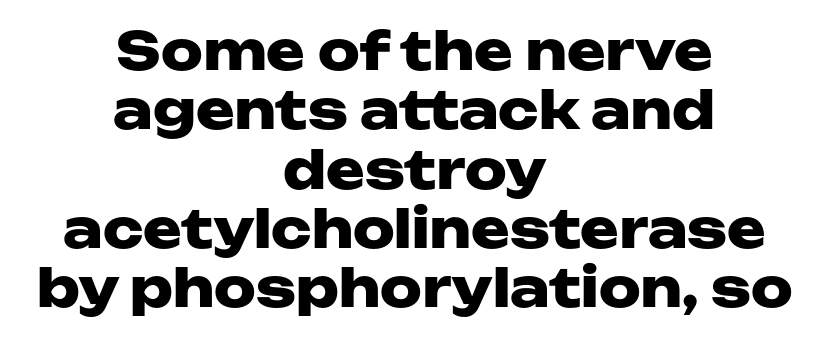
Each glyph is drawn with heavy, bold strokes. The string is rendered with underlining switched off. The passage shown stacks its lines with hardly any gap. Is the letter spacing exaggerated? No — it looks like the ordinary default. Caption: multi-line text, centered on the measure.
